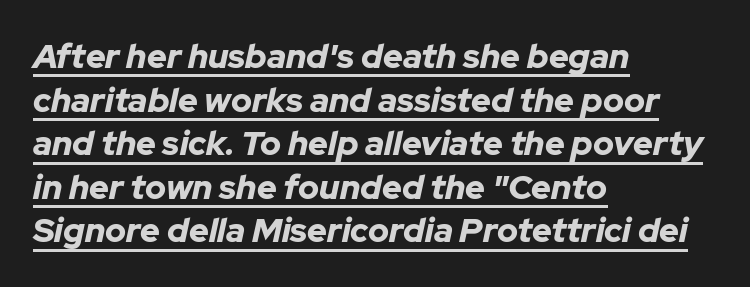
A full-strength bold gives these letters their thick strokes. Where is the straight margin? On the left. Nothing unusual about the tracking: characters are spaced as the font intends. Interline gaps are of average width in this sample. A typographer would call this underscored text.
